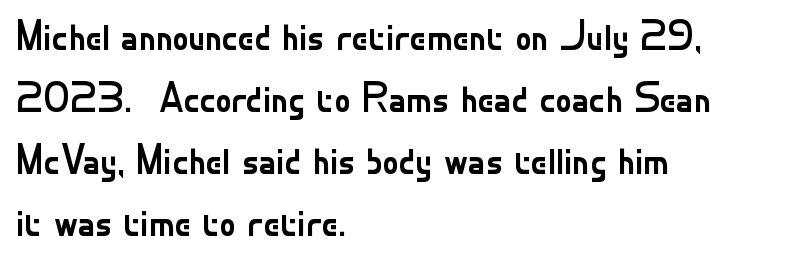
Compared with a centered layout, this one pins lines to the left instead. Quick note: not italic, upright. Stroke terminals: plain, sans-serif. Looks like regular typesetting: each glyph gets only the width it needs.
